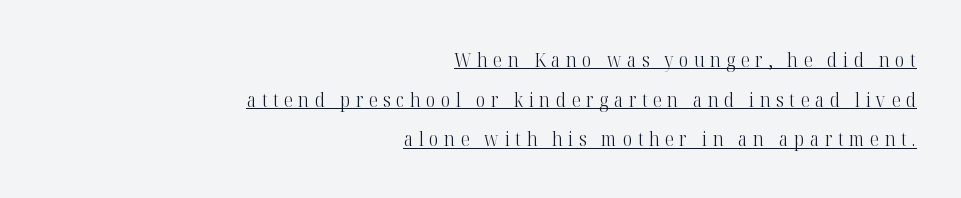
The image shows 20 px text type, upright; set right-aligned, loose line spacing (1.98x), unusually wide letter spacing (+0.28 em), underlined.
